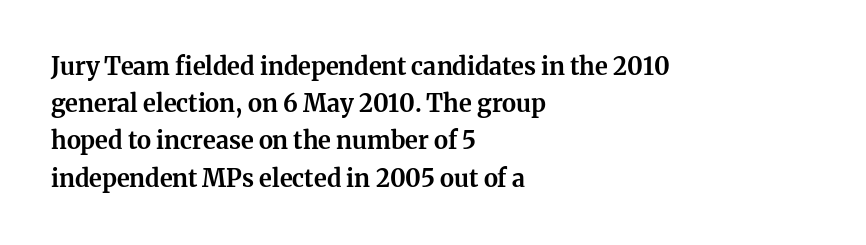
The passage shown has conventional tracking throughout. Underline: absent. The lines in this sample share a left origin and differ only in where they stop. These lines carry a lot of weight — the face is fully bold. Leading: standard. Characters remain perfectly vertical along every line.
